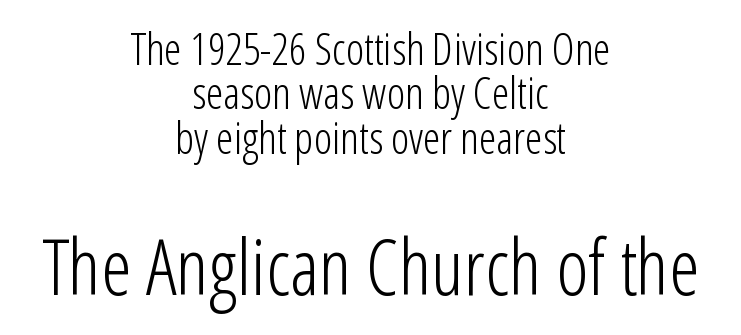
The image shows 77 px light, condensed sans-serif type, upright; set centered, tight line spacing (1.01x), normal letter spacing, not underlined; the second (bottom) block is 1.75x larger; low stroke contrast and a medium x-height.
